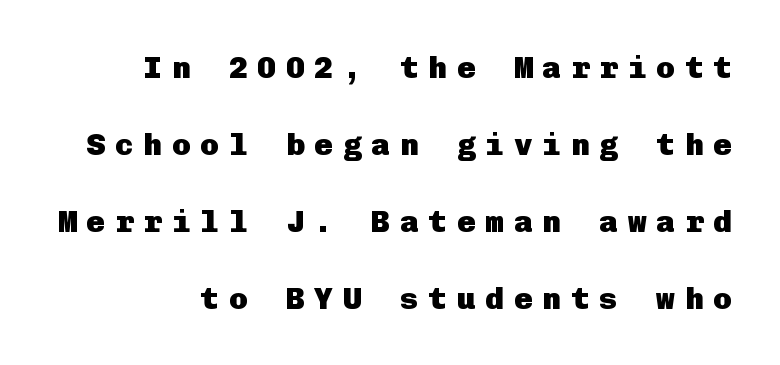
Q: Is the text bold? A: Yes.
Q: Is the text italic (slanted)? A: No, it is upright.
Q: Is the typeface a serif or a sans-serif typeface? A: Sans-serif.
Q: Is the text underlined? A: No.
Q: How is the paragraph aligned? A: Right-aligned.
Q: Is the spacing between letters normal or unusually wide? A: Unusually wide.
Q: Is the spacing between lines tight, normal or loose? A: Loose.
Q: Width (condensed, normal, or wide)? A: Normal.
Q: Stroke contrast? A: Low.
Q: x-height? A: Medium.
